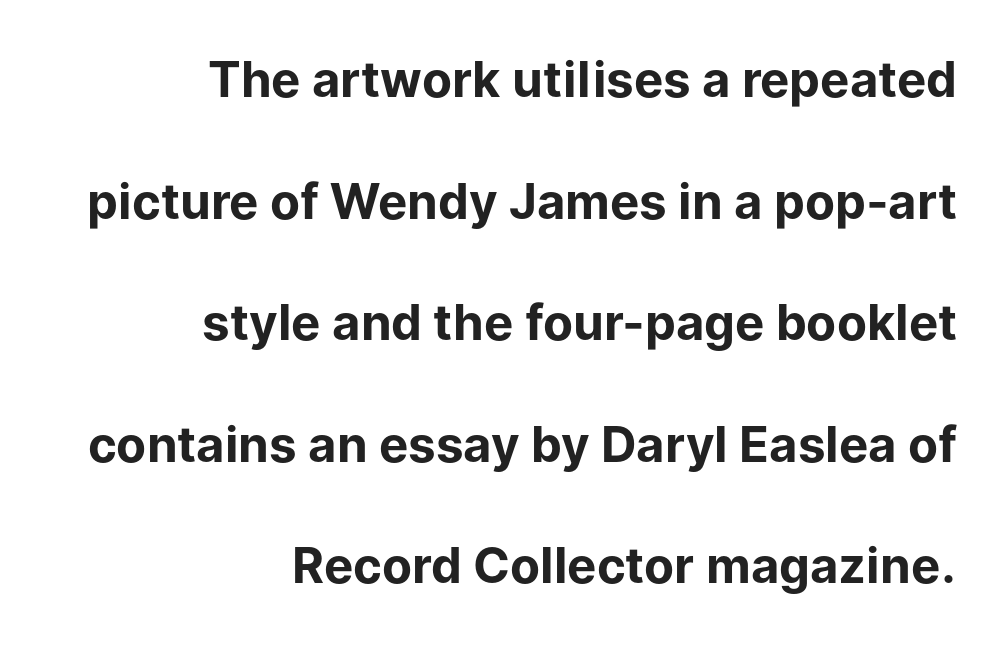
Q: Is the text bold? A: Yes.
Q: Is the text italic (slanted)? A: No, it is upright.
Q: Is the typeface a serif or a sans-serif typeface? A: Sans-serif.
Q: Is the text underlined? A: No.
Q: How is the paragraph aligned? A: Right-aligned.
Q: Is the spacing between letters normal or unusually wide? A: Normal.
Q: Is the spacing between lines tight, normal or loose? A: Loose.
Q: Width (condensed, normal, or wide)? A: Normal.
Q: Stroke contrast? A: Low.
Q: x-height? A: Medium.
Q: Monospaced? A: No.
